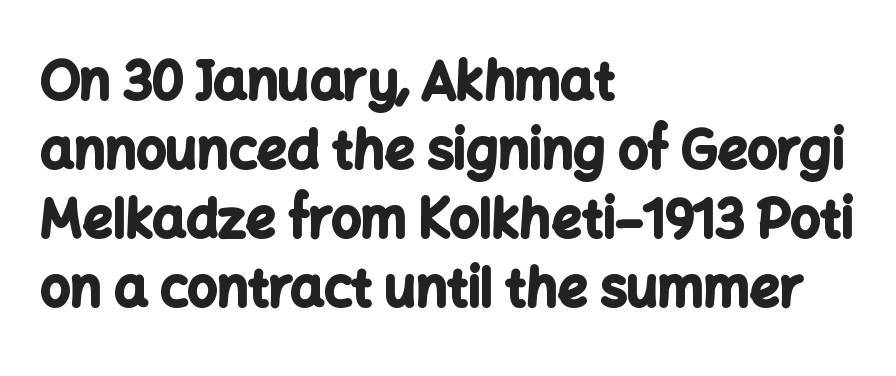
The image shows 53 px bold sans-serif type, upright; set left-aligned, normal line spacing (1.3x), normal letter spacing, not underlined; low stroke contrast and a medium x-height.
